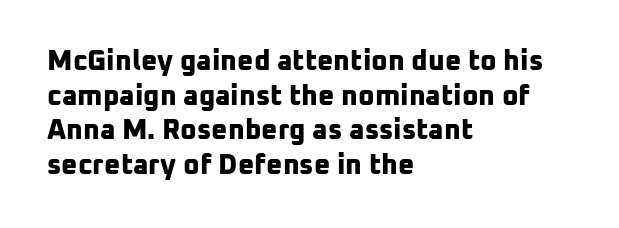
Its strokes are broad and dark, the hallmark of bold type. Does the copy run flush right? No — it runs flush left. Stroke terminals: plain, sans-serif. The passage shown is typed in a proportional face where columns would drift. Here the glyphs are tracked normally, forming tight word shapes.
